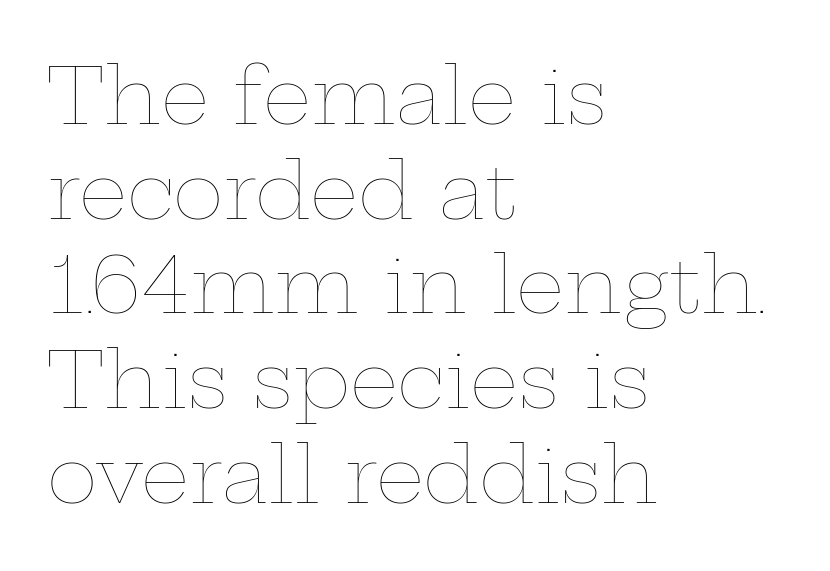
Q: Is the text bold? A: No.
Q: Is the text italic (slanted)? A: No, it is upright.
Q: Is the text underlined? A: No.
Q: How is the paragraph aligned? A: Left-aligned.
Q: Is the spacing between letters normal or unusually wide? A: Normal.
Q: Width (condensed, normal, or wide)? A: Wide.
Q: Stroke contrast? A: Low.
Q: x-height? A: Medium.
Q: Monospaced? A: No.
